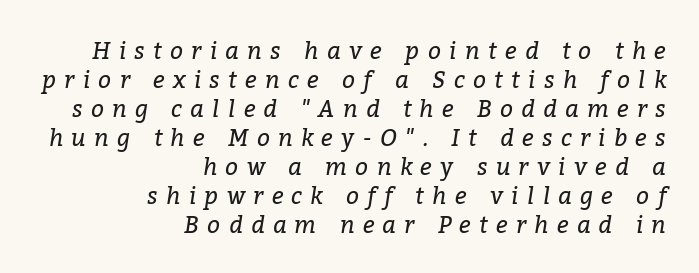
Q: Is the text bold? A: No.
Q: Is the text italic (slanted)? A: Yes, it leans right by about 9 degrees.
Q: Is the text underlined? A: No.
Q: How is the paragraph aligned? A: Right-aligned.
Q: Is the spacing between letters normal or unusually wide? A: Unusually wide.
Q: Is the spacing between lines tight, normal or loose? A: Normal.
